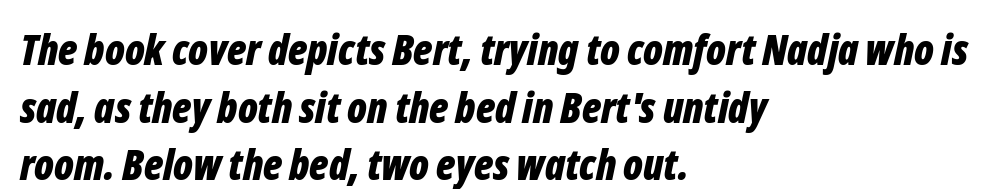
You could call the tracking neutral — neither tight nor loose. If you drew a line through each stem, it would be angled. The sample has been set heavy, in full bold. Quick note: underline off.
